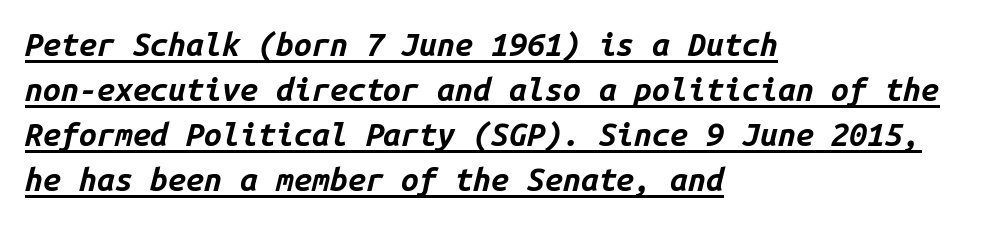
{"italic": "yes", "lean": "right", "slant_degrees": 14, "bold": "yes", "weight": "bold", "width": "normal", "stroke_contrast": "low", "x_height": "medium", "monospaced": "yes", "underline": "yes", "align": "left", "line_spacing": "normal", "line_spacing_ratio": 1.41, "letter_spacing": "normal", "letter_spacing_em": 0.0, "glyph_px": 32}
